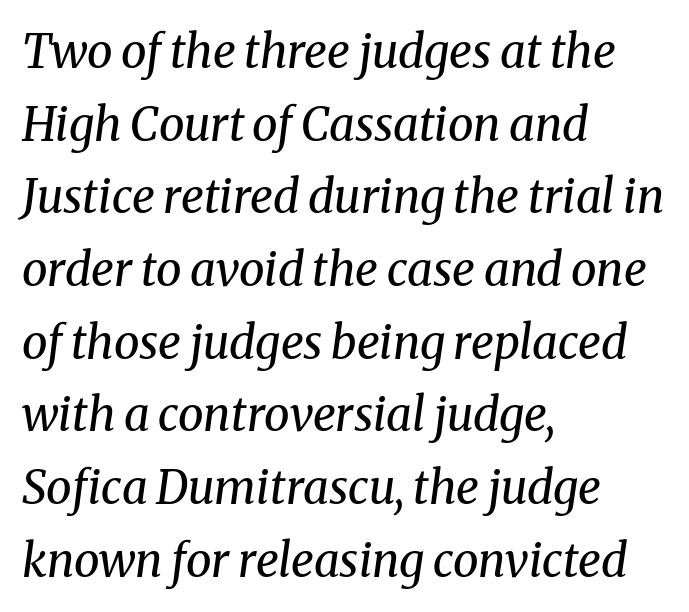
The image shows 46 px regular-weight serif type, italic (leaning right); set left-aligned, normal line spacing (1.58x), normal letter spacing, not underlined; medium stroke contrast and a medium x-height.
